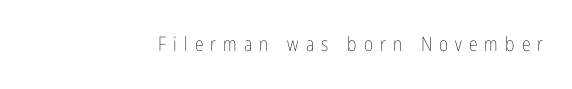
Q: Is the text bold? A: No.
Q: Is the text italic (slanted)? A: No, it is upright.
Q: Is the text underlined? A: No.
Q: How is the paragraph aligned? A: Right-aligned.
Q: Is the spacing between letters normal or unusually wide? A: Unusually wide.
